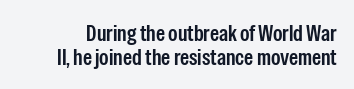
{"italic": "no", "underline": "no", "line_spacing": "tight", "line_spacing_ratio": 1.04, "letter_spacing": "normal", "letter_spacing_em": 0.0, "glyph_px": 23}
